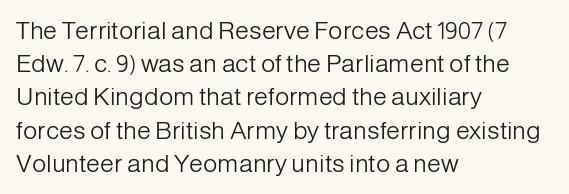
These lines sit exactly where default settings would place them. Decoration check: the copy has no underline. The typeface has the unassuming heft of standard copy or less. Horizontal alignment here is leftward, the default for most running prose.
